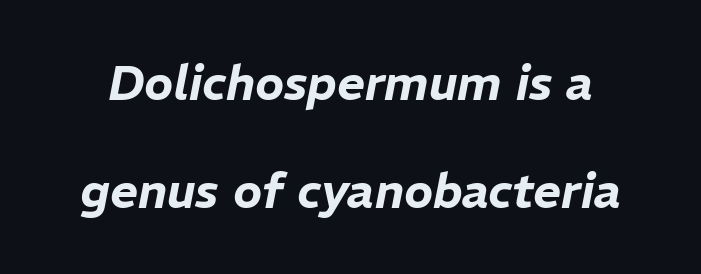
Q: Is the text italic (slanted)? A: Yes, it leans right by about 11 degrees.
Q: Is the text underlined? A: No.
Q: Is the spacing between letters normal or unusually wide? A: Normal.
Q: Is the spacing between lines tight, normal or loose? A: Loose.
Q: Width (condensed, normal, or wide)? A: Normal.
Q: Stroke contrast? A: Low.
Q: x-height? A: Medium.
Q: Monospaced? A: No.
